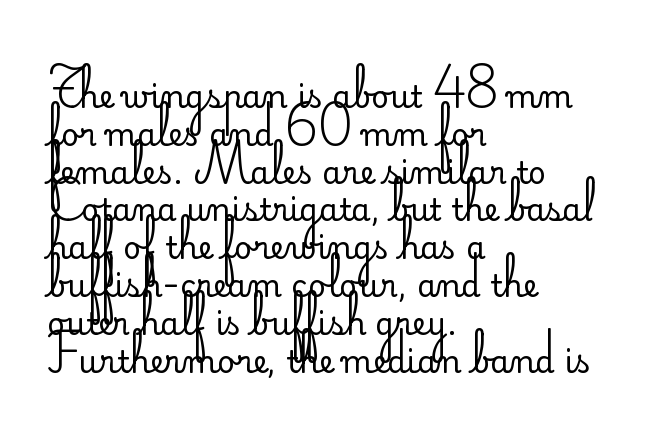
Is this a sans? Yes — the strokes have no serifs. The passage shown is not bold in any degree. The letters stand straight up with perfectly vertical stems. A student would call this left alignment; a typographer would say flush left, rag right. Descenders hang freely into open space.
